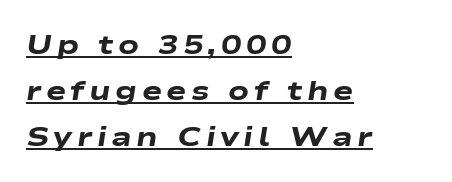
Compared with typical paragraphs, the rows here are spaced about the same. The lines are quadded left. The lettering is marked with a stroke running underneath it. The specimen reads as italic at a glance. Heft: maximum for text — a bold.
